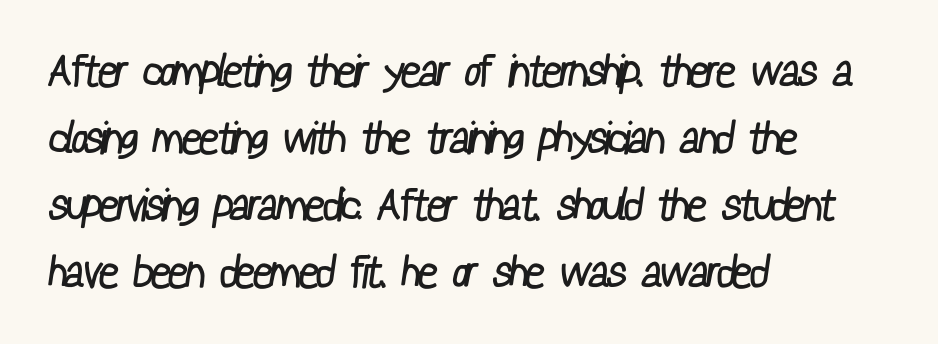
{"serif": "no", "bold": "no", "weight": "regular", "width": "condensed", "stroke_contrast": "low", "x_height": "medium", "monospaced": "no", "underline": "no", "align": "left", "line_spacing": "normal", "line_spacing_ratio": 1.52, "letter_spacing": "normal", "letter_spacing_em": 0.0, "glyph_px": 44}
